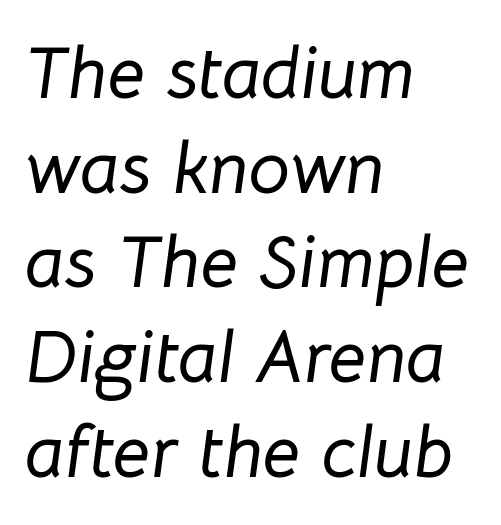
Q: Is the text italic (slanted)? A: Yes, it leans right by about 8 degrees.
Q: Is the text underlined? A: No.
Q: How is the paragraph aligned? A: Left-aligned.
Q: Is the spacing between letters normal or unusually wide? A: Normal.
Q: Is the spacing between lines tight, normal or loose? A: Normal.
Q: Width (condensed, normal, or wide)? A: Normal.
Q: Stroke contrast? A: Low.
Q: x-height? A: Medium.
Q: Monospaced? A: No.
